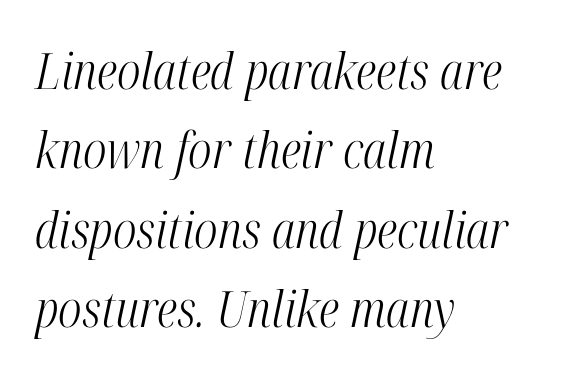
{"serif": "yes", "italic": "yes", "lean": "right", "slant_degrees": 12, "bold": "no", "weight": "light", "width": "condensed", "stroke_contrast": "high", "x_height": "medium", "monospaced": "no", "underline": "no", "align": "left", "line_spacing": "normal", "line_spacing_ratio": 1.59, "letter_spacing": "normal", "letter_spacing_em": 0.0, "glyph_px": 50}
